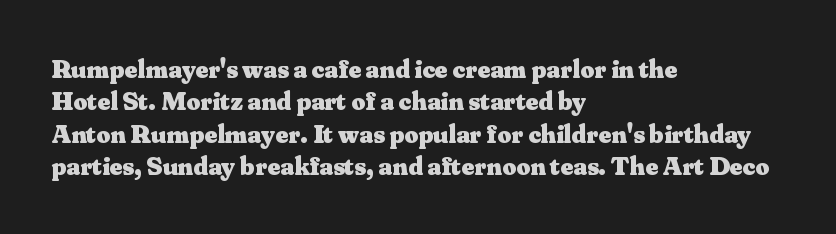
The space directly below the letters is spotless. Heavy-handed strokes throughout: this text is bold. If you drew a ruler down the left edge, every line would touch it. Italic: no, the glyphs are upright roman. Nobody touched the tracking dial on this one.
